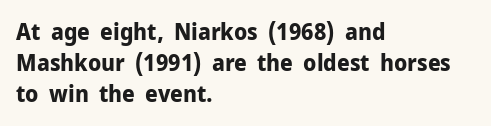
{"italic": "no", "bold": "yes", "underline": "no", "align": "left", "line_spacing": "normal", "line_spacing_ratio": 1.35, "letter_spacing": "normal", "letter_spacing_em": 0.0, "glyph_px": 23}
